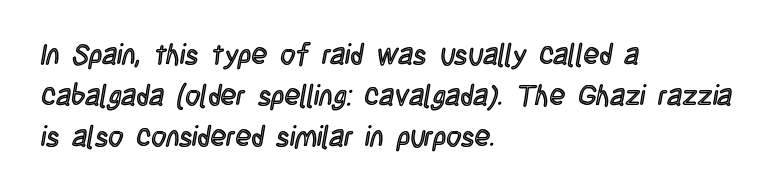
The image shows 29 px condensed type; set left-aligned, normal line spacing (1.42x), normal letter spacing, not underlined; a large x-height.
